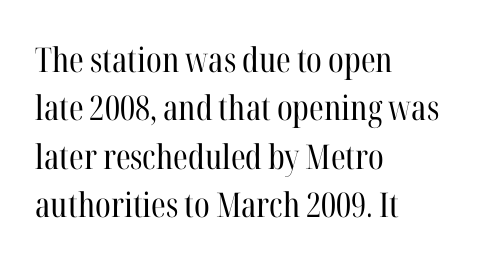
Is the type heavy? It reads as light-to-regular instead. Do the letters lean? They stand straight. A typesetter would call this leading conventional body-copy spacing. Line starts are locked; line ends wander. What kind of face is this? One with serifs. This sample has the flowing, uneven cadence of proportional lettering.
